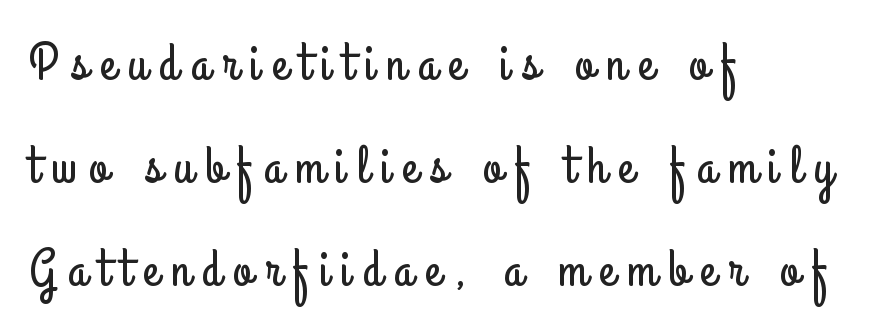
Q: Is the typeface a serif or a sans-serif typeface? A: Sans-serif.
Q: Is the text underlined? A: No.
Q: How is the paragraph aligned? A: Left-aligned.
Q: Is the spacing between letters normal or unusually wide? A: Unusually wide.
Q: Is the spacing between lines tight, normal or loose? A: Loose.
Q: Width (condensed, normal, or wide)? A: Condensed.
Q: Stroke contrast? A: Low.
Q: x-height? A: Small.
Q: Monospaced? A: No.
